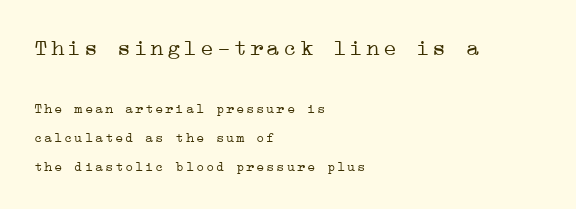
Q: Is the text bold? A: No.
Q: Is the text italic (slanted)? A: No, it is upright.
Q: Is the text underlined? A: No.
Q: How is the paragraph aligned? A: Left-aligned.
Q: Is the spacing between lines tight, normal or loose? A: Loose.
Q: Which block of text is set in a larger size, the first (top) or the second (bottom)? A: The first (top) one.
